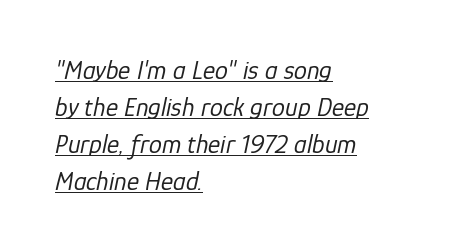
{"italic": "yes", "lean": "right", "slant_degrees": 12, "bold": "no", "underline": "yes", "align": "left", "line_spacing": "normal", "line_spacing_ratio": 1.42, "letter_spacing": "normal", "letter_spacing_em": 0.0, "glyph_px": 26}
